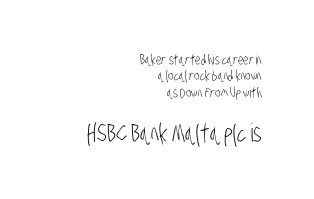
Q: Is the text bold? A: No.
Q: Is the text underlined? A: No.
Q: How is the paragraph aligned? A: Right-aligned.
Q: Is the spacing between letters normal or unusually wide? A: Normal.
Q: Which block of text is set in a larger size, the first (top) or the second (bottom)? A: The second (bottom) one.
